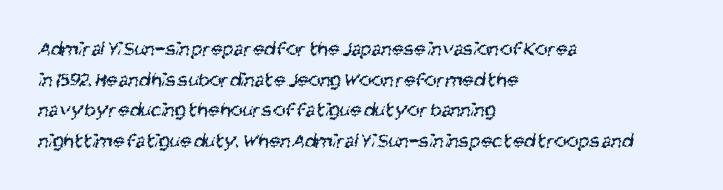
{"bold": "no", "underline": "no", "align": "left", "line_spacing": "normal", "line_spacing_ratio": 1.46, "letter_spacing": "normal", "letter_spacing_em": 0.0, "glyph_px": 21}
